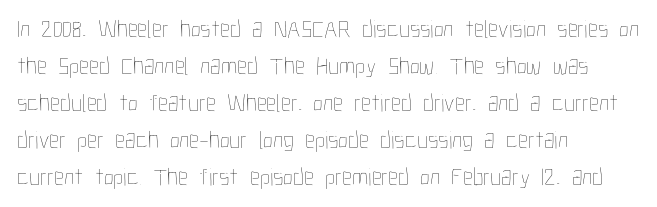
Q: Is the text bold? A: No.
Q: Is the text italic (slanted)? A: No, it is upright.
Q: Is the text underlined? A: No.
Q: How is the paragraph aligned? A: Left-aligned.
Q: Is the spacing between letters normal or unusually wide? A: Normal.
Q: Is the spacing between lines tight, normal or loose? A: Normal.
